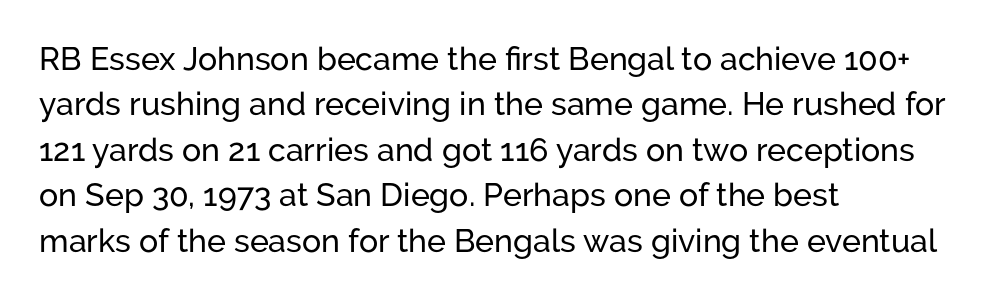
Q: Is the text italic (slanted)? A: No, it is upright.
Q: Is the typeface a serif or a sans-serif typeface? A: Sans-serif.
Q: Is the text underlined? A: No.
Q: How is the paragraph aligned? A: Left-aligned.
Q: Is the spacing between letters normal or unusually wide? A: Normal.
Q: Is the spacing between lines tight, normal or loose? A: Normal.
Q: Width (condensed, normal, or wide)? A: Normal.
Q: Stroke contrast? A: Low.
Q: x-height? A: Medium.
Q: Monospaced? A: No.
